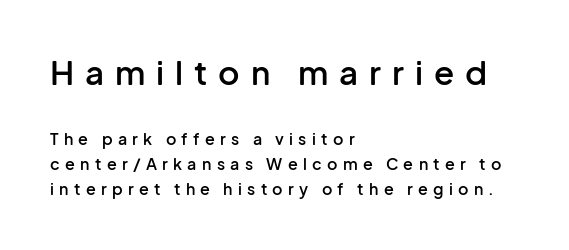
This is roman type, the default non-slanted kind. Proportional: the letters do not fall into vertical columns. Descenders hang freely into open space. Visually, the top section dominates because its glyphs are scaled up. The font is running at a semibold setting, under full bold. The compositor pushed each line to the left boundary.
